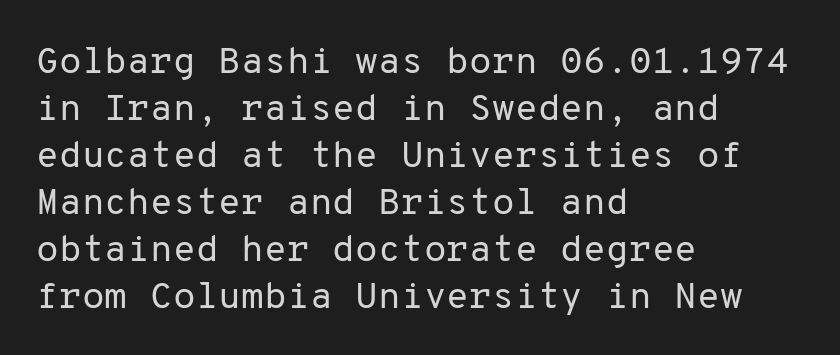
{"serif": "no", "italic": "no", "bold": "no", "weight": "regular", "width": "normal", "stroke_contrast": "low", "x_height": "medium", "monospaced": "yes", "underline": "no", "align": "left", "line_spacing": "normal", "line_spacing_ratio": 1.27, "letter_spacing": "normal", "letter_spacing_em": 0.0, "glyph_px": 37}
